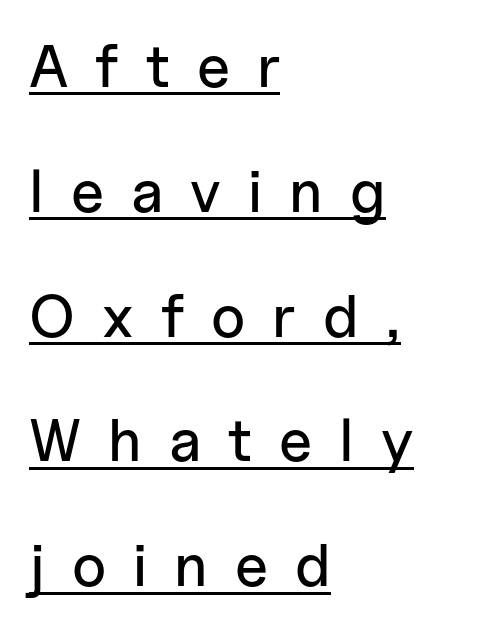
These lines were composed using upright roman letters. The rendering inserts visible extra space after every character. What kind of face is this? One without serifs — a sans. This is underlined copy, the kind a proofreader might mark for attention. Is this a fixed-width face? No — the glyphs have proportional, varying widths.
